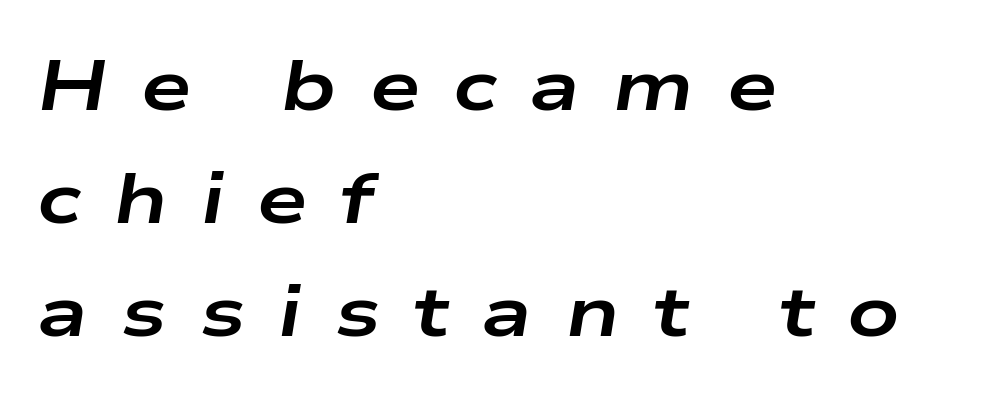
Here the designer chose a conventional face with non-uniform glyph widths. Heavy, bold letterforms. Nobody drew a line under any word here. The letterforms stand isolated, each surrounded by extra space. The ragged edge is on the right, which tells us the setting is flush left.
